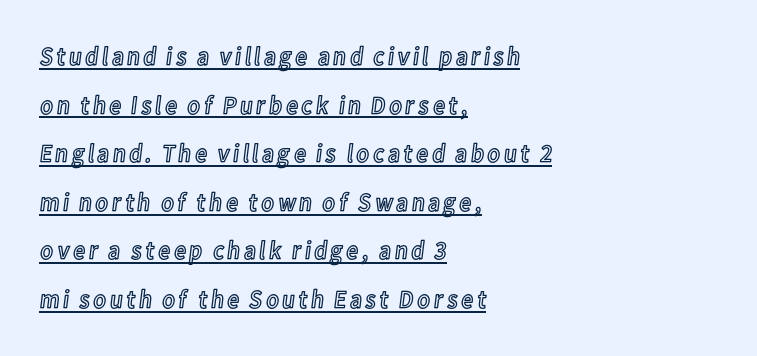
The image shows 26 px text type; set left-aligned, line spacing 1.87x, underlined.
